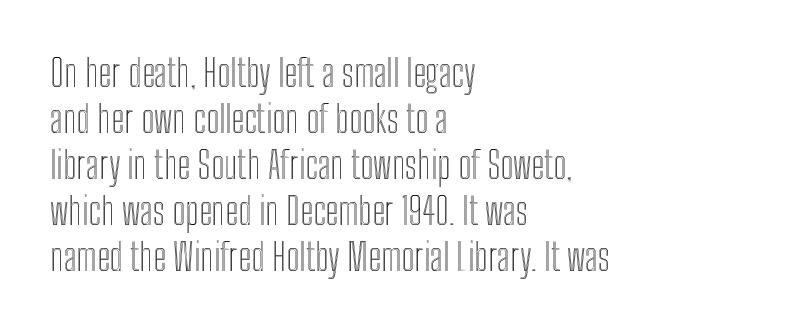
The image shows 37 px condensed type, upright; set left-aligned, line spacing 1.24x, normal letter spacing, not underlined; a medium x-height.
